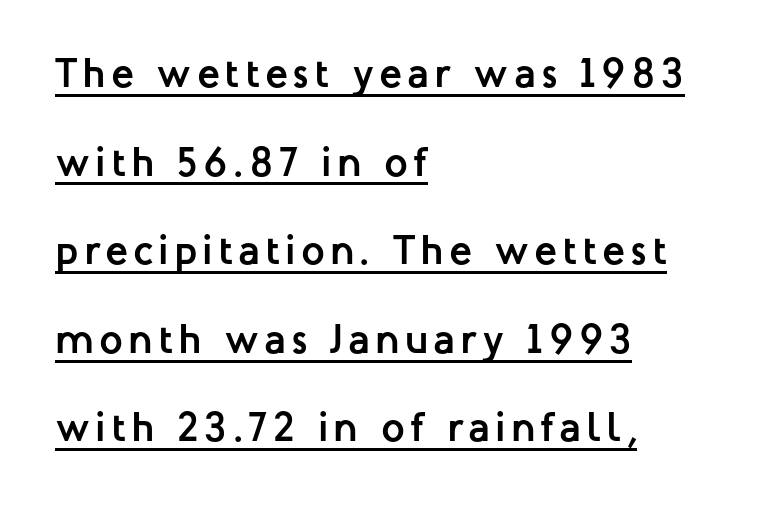
You could not count columns in this text — the font is proportionally spaced. The face used here has the dense, thick strokes of a bold. Is there an underline? Yes — a line sits under the letters. The paragraph has a hard left edge and a soft right edge.
